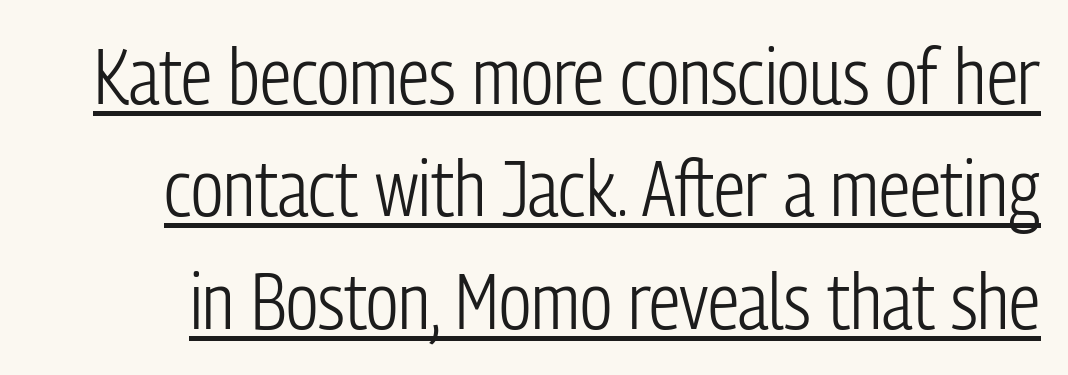
The image shows 78 px light, condensed sans-serif type, upright; set normal line spacing (1.44x), normal letter spacing, underlined; low stroke contrast and a medium x-height.
